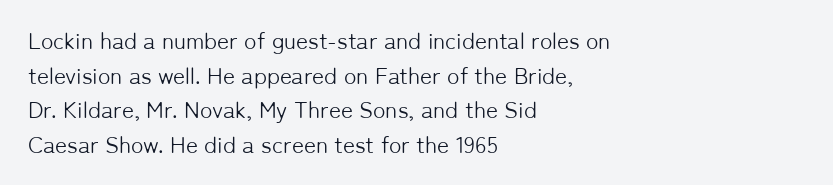
Q: Is the text bold? A: No.
Q: Is the text italic (slanted)? A: No, it is upright.
Q: Is the text underlined? A: No.
Q: How is the paragraph aligned? A: Left-aligned.
Q: Is the spacing between letters normal or unusually wide? A: Normal.
Q: Is the spacing between lines tight, normal or loose? A: Normal.
